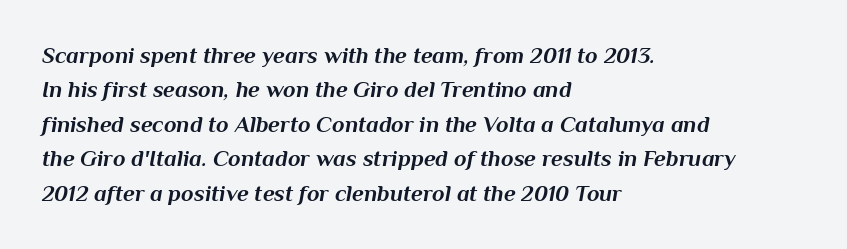
When letters slant like this, we call the style italic. Lines of text with bare space underneath. Strokes here are thick enough to call this a true bold. Characters follow at the spacing the type designer built in. Line spacing here is normal. A student would call this left alignment; a typographer would say flush left, rag right.
